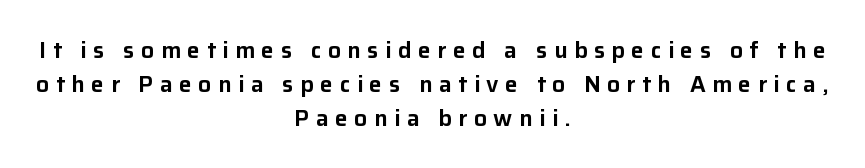
Words appear elongated and porous because spacing is wide. Rendered with straight, roman letterforms. Letters rest on an invisible, unmarked baseline. Typeset on center — no edge is straight.
